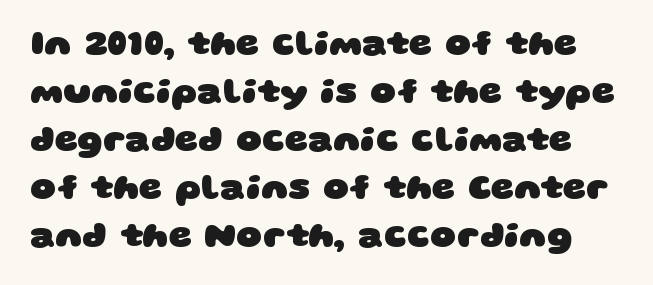
The words here are not underlined. Its strokes are broad and dark, the hallmark of bold type. Default kerning and tracking; the words read as compact shapes. Interline gaps are of average width in this sample. The face used here is proportionally spaced, like ordinary book or web type.
